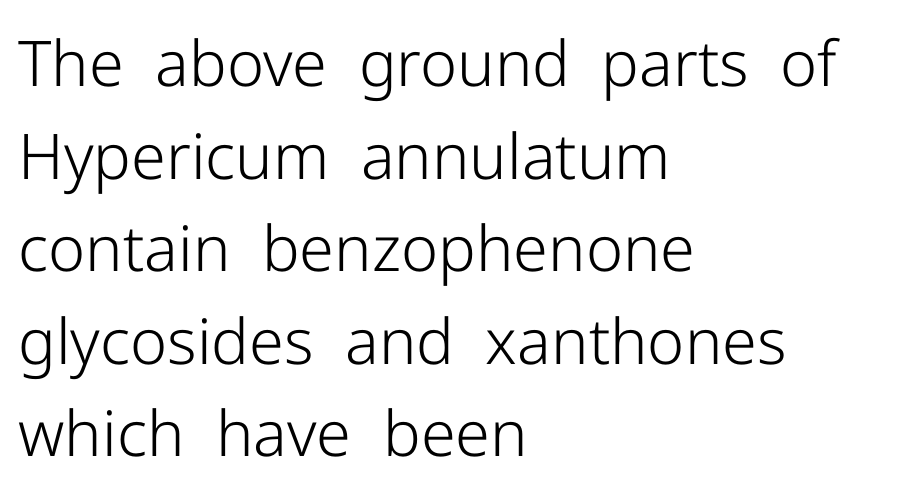
Letters rest on an invisible, unmarked baseline. The gaps between neighbouring characters are ordinary and unremarkable. Serifs: no, the terminals of the letterforms are clean. These lines are rendered in a variable-pitch font. Is there any slant? The stems are plumb. Unbolded letterforms with no extra heft.
